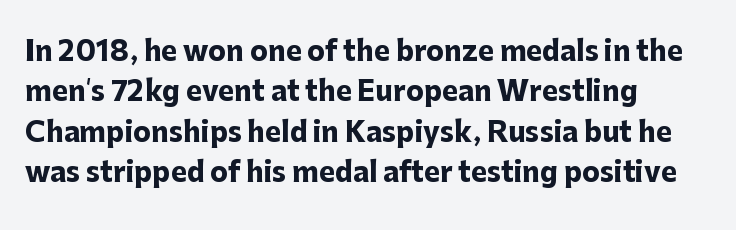
The image shows 27 px bold type, upright; set left-aligned, normal line spacing (1.5x), normal letter spacing, not underlined.
